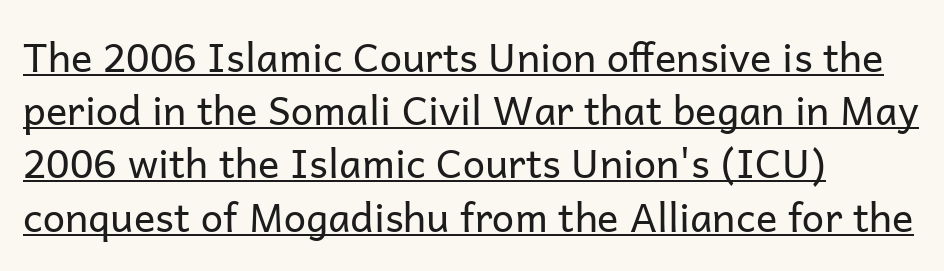
Letterform terminals end flat and unadorned throughout the passage. Heft: none added — not bold. If you measured baseline to baseline, you'd find a middling distance. Inter-character spacing is left at the font's built-in metrics.
